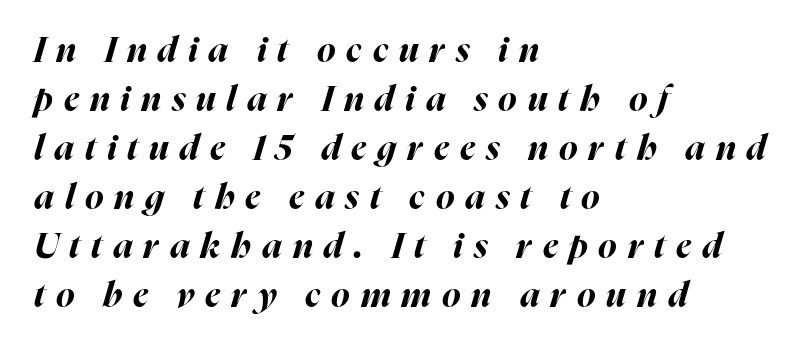
{"italic": "yes", "lean": "right", "slant_degrees": 16, "bold": "yes", "weight": "bold", "width": "normal", "stroke_contrast": "high", "x_height": "medium", "monospaced": "no", "underline": "no", "align": "left", "line_spacing": "normal", "line_spacing_ratio": 1.4, "letter_spacing": "wide", "letter_spacing_em": 0.31, "glyph_px": 35}
